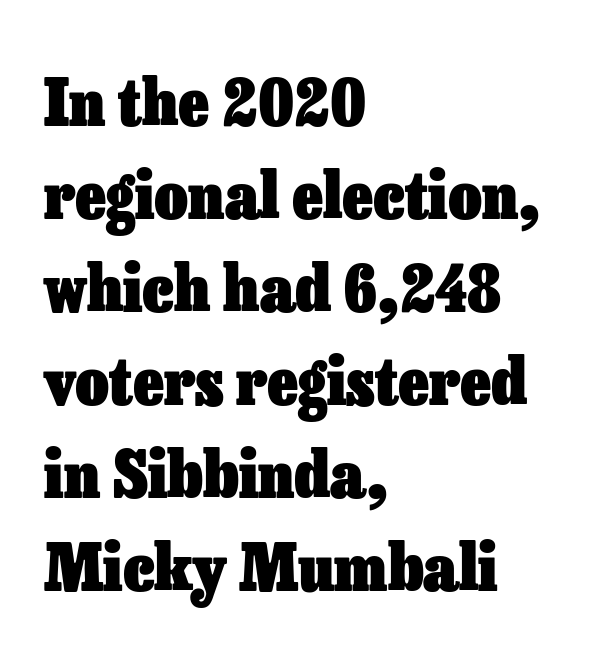
{"italic": "no", "bold": "yes", "weight": "heavy", "width": "normal", "stroke_contrast": "low", "x_height": "medium", "monospaced": "no", "underline": "no", "align": "left", "line_spacing": "normal", "line_spacing_ratio": 1.43, "letter_spacing": "normal", "letter_spacing_em": 0.0, "glyph_px": 65}
